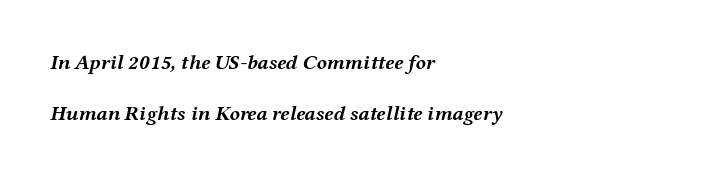
Look at the tracking — it's just the regular setting, nothing added. The zone under the glyphs is completely vacant. These lines stack with their left ends in a neat column. Every letter is thick-stroked: bold, no question.
